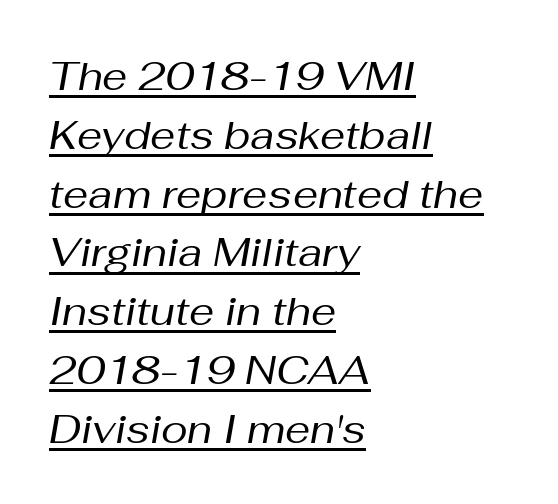
The image shows 40 px regular-weight type, italic (leaning right); set left-aligned, normal line spacing (1.47x), normal letter spacing, underlined; medium stroke contrast and a medium x-height.
